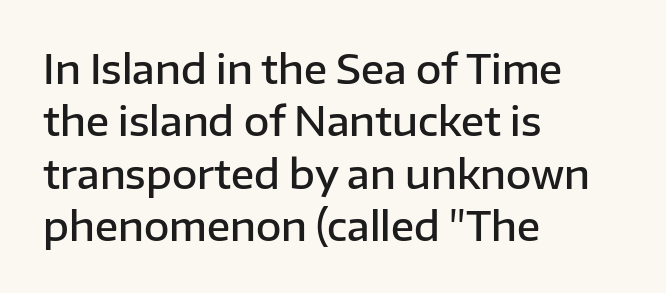
The image shows 39 px semibold sans-serif type, upright; set left-aligned, normal line spacing (1.34x), normal letter spacing, not underlined; low stroke contrast and a medium x-height.
